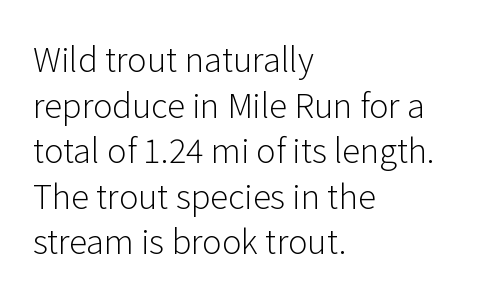
{"serif": "no", "italic": "no", "bold": "no", "weight": "light", "width": "normal", "stroke_contrast": "low", "x_height": "medium", "monospaced": "no", "underline": "no", "align": "left", "line_spacing": "normal", "line_spacing_ratio": 1.38, "letter_spacing": "normal", "letter_spacing_em": 0.0, "glyph_px": 33}
